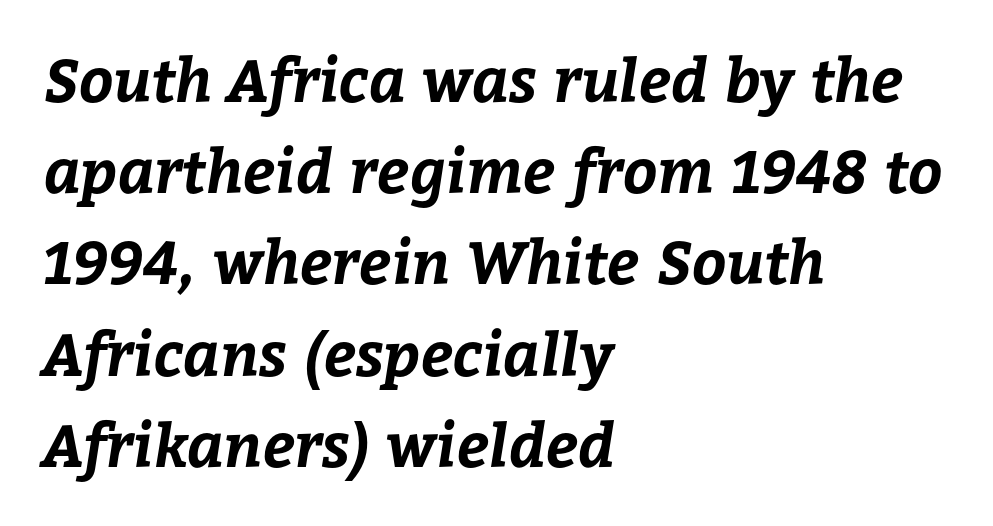
The image shows 60 px bold type; set left-aligned, normal line spacing (1.52x), normal letter spacing, not underlined; low stroke contrast and a medium x-height.
